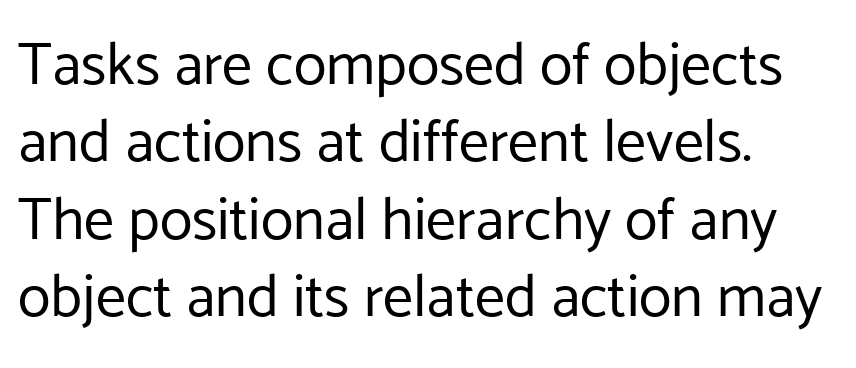
The image shows 60 px regular-weight sans-serif type, upright; set left-aligned, normal line spacing (1.29x), normal letter spacing, not underlined; low stroke contrast and a medium x-height.
